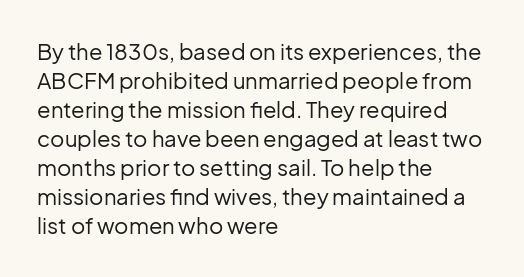
{"italic": "no", "bold": "no", "underline": "no", "align": "left", "line_spacing": "normal", "line_spacing_ratio": 1.32, "letter_spacing": "normal", "letter_spacing_em": 0.0, "glyph_px": 22}
